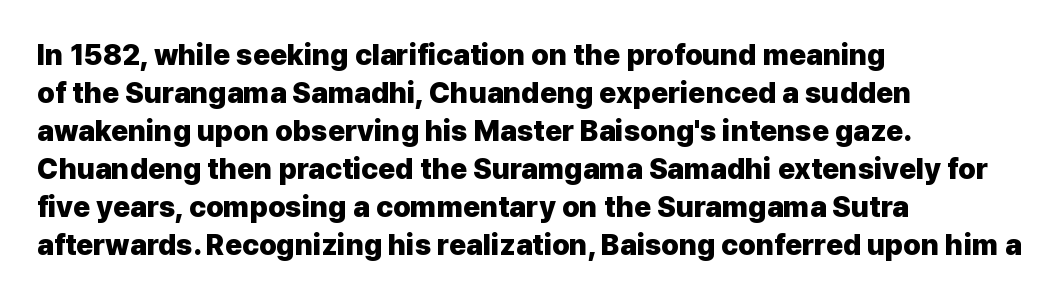
Q: Is the text bold? A: Yes.
Q: Is the text italic (slanted)? A: No, it is upright.
Q: Is the typeface a serif or a sans-serif typeface? A: Sans-serif.
Q: Is the text underlined? A: No.
Q: How is the paragraph aligned? A: Left-aligned.
Q: Is the spacing between letters normal or unusually wide? A: Normal.
Q: Is the spacing between lines tight, normal or loose? A: Normal.
Q: Width (condensed, normal, or wide)? A: Normal.
Q: Stroke contrast? A: Low.
Q: x-height? A: Medium.
Q: Monospaced? A: No.
